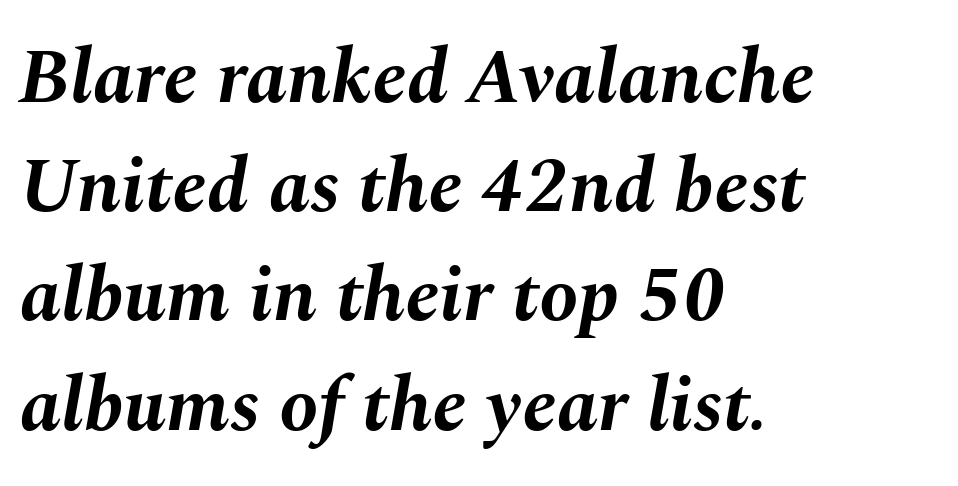
Q: Is the text bold? A: Yes.
Q: Is the text italic (slanted)? A: Yes, it leans right by about 10 degrees.
Q: Is the text underlined? A: No.
Q: How is the paragraph aligned? A: Left-aligned.
Q: Is the spacing between letters normal or unusually wide? A: Normal.
Q: Is the spacing between lines tight, normal or loose? A: Normal.
Q: Width (condensed, normal, or wide)? A: Normal.
Q: Stroke contrast? A: Medium.
Q: x-height? A: Medium.
Q: Monospaced? A: No.
